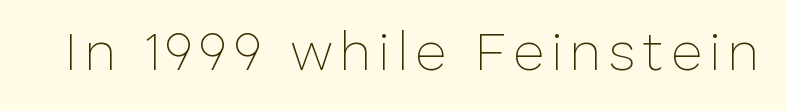
{"serif": "no", "italic": "no", "bold": "no", "weight": "thin", "width": "normal", "stroke_contrast": "low", "x_height": "medium", "monospaced": "no", "underline": "no", "glyph_px": 54}
